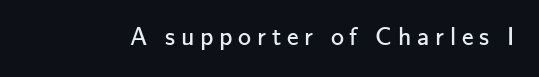
The glyphs are unaccompanied by any horizontal stroke below them. Nothing heavy about these letters — not bold at all. In terms of letterspacing, this is a distinctly airy, spread setting. You can tell it's not italic because the verticals are truly vertical.
